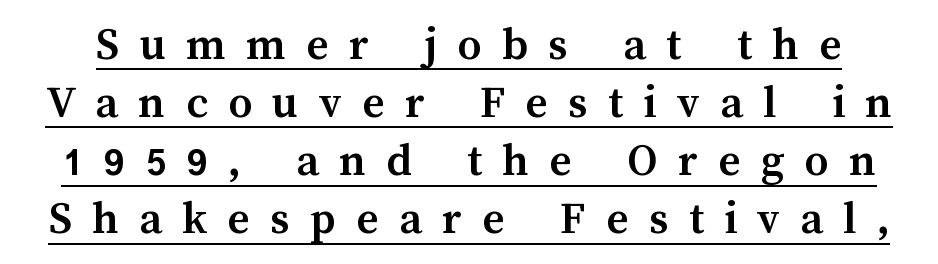
{"italic": "no", "bold": "yes", "weight": "semibold", "width": "normal", "stroke_contrast": "medium", "x_height": "medium", "monospaced": "no", "underline": "yes", "line_spacing_ratio": 1.21, "letter_spacing": "wide", "letter_spacing_em": 0.42, "glyph_px": 48}
